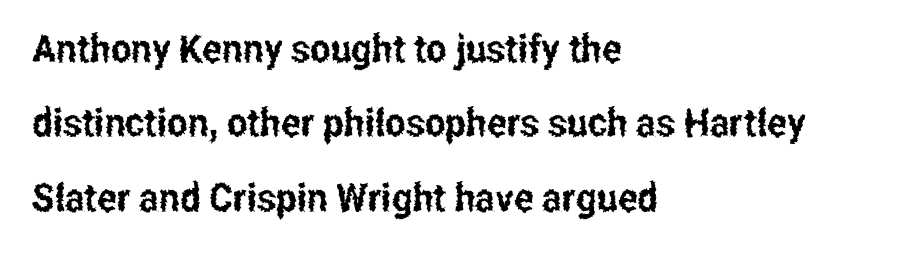
The gaps between neighbouring characters are ordinary and unremarkable. Regarding leading, the lines here are spaced well apart. The text block is weighted toward the left margin, trailing off unevenly rightward. Here the designer chose a conventional face with non-uniform glyph widths. Italic: no, the glyphs are upright roman. You can tell from the bare stems that sans-serif type was used.
